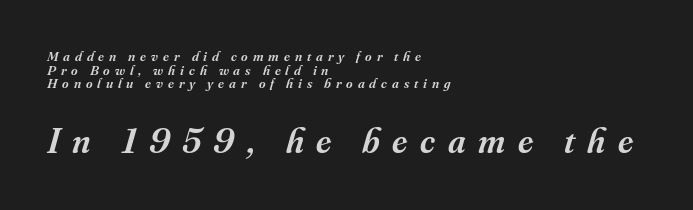
The image shows 36 px semibold serif type, italic (leaning right); set left-aligned, tight line spacing (0.98x), unusually wide letter spacing (+0.35 em), not underlined; the second (bottom) block is 2.57x larger; medium stroke contrast and a small x-height.
